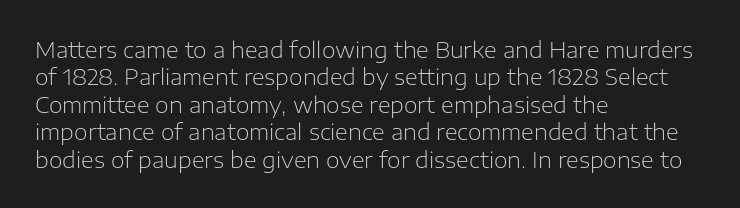
Counters stay open thanks to moderate or lighter strokes. All the whitespace from short lines collects on the right. Normally led — the rows are evenly, conventionally spaced. The glyphs are unaccompanied by any horizontal stroke below them.
